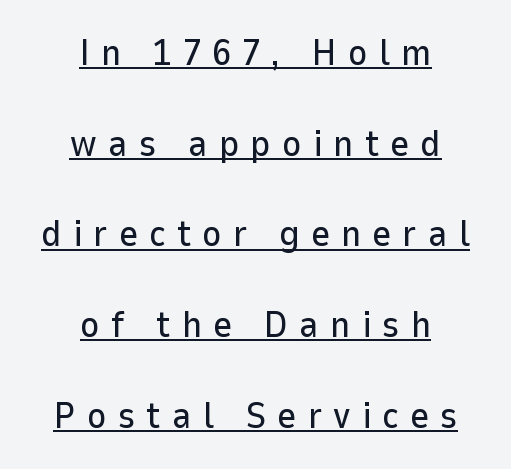
The face used here appears with an underline applied. The lines in this sample share a center point and differ in where they start and stop. You could not count columns in this text — the font is proportionally spaced. The face used here is rendered with a markedly widened letterfit. Do the letters lean? They stand straight.
